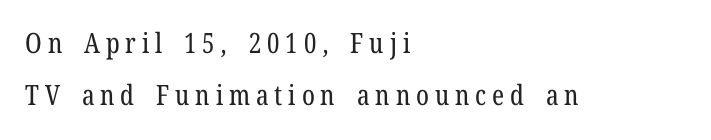
Ink coverage per letter is moderate at most. You could not count columns in this text — the font is proportionally spaced. In terms of letterspacing, this is a distinctly airy, spread setting. This rendering employs a face with finishing strokes, i.e., a serif. This rendering features lettering with no underline.
